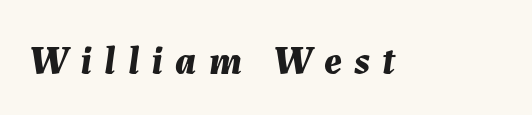
The image shows 39 px bold type, italic (leaning right); set unusually wide letter spacing (+0.31 em), not underlined; medium stroke contrast and a medium x-height.
